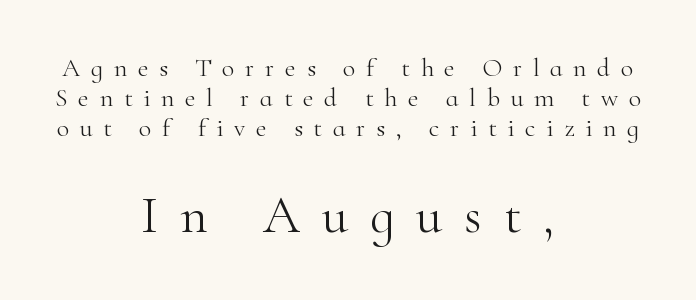
If you folded the block vertically in half, each line would mirror itself in length. Heaviness? Minimal to ordinary, like unemphasized prose. This sample uses expanded letter spacing, leaving extra air between glyphs. Nobody drew a line under any word here. The face used here appears at its bigger size in the lower chunk. Is this a sans? No — the strokes have serifs.
